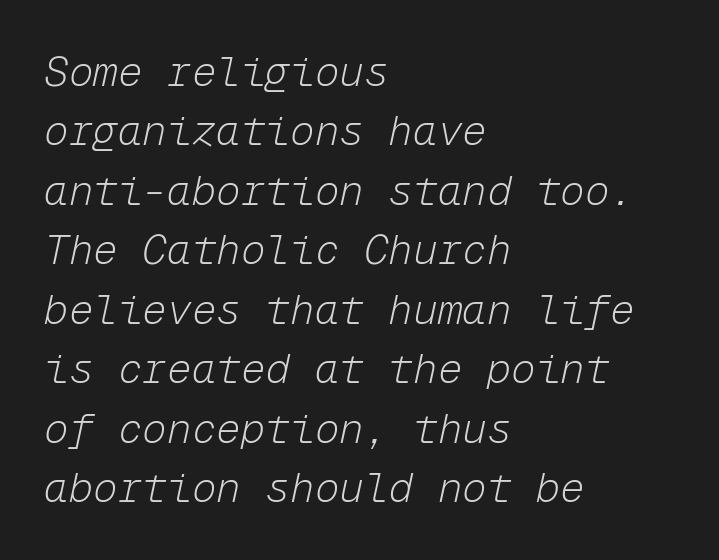
{"italic": "yes", "lean": "right", "slant_degrees": 12, "bold": "no", "weight": "light", "width": "normal", "stroke_contrast": "low", "x_height": "medium", "monospaced": "yes", "underline": "no", "align": "left", "line_spacing": "normal", "line_spacing_ratio": 1.45, "letter_spacing": "normal", "letter_spacing_em": 0.0, "glyph_px": 41}
